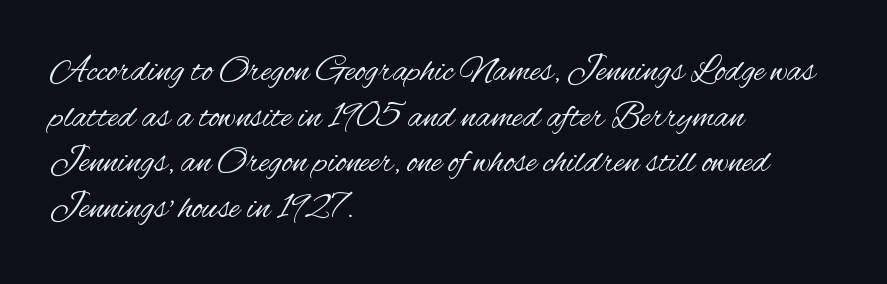
The image shows 36 px regular-weight, condensed sans-serif type; set left-aligned, normal line spacing (1.27x), normal letter spacing, not underlined; medium stroke contrast and a small x-height.
